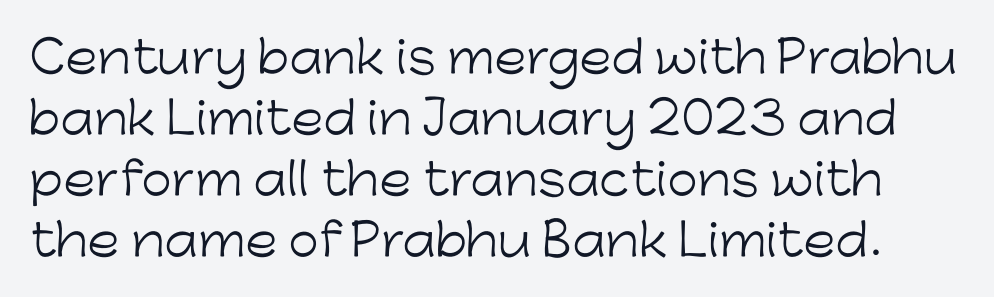
The image shows 44 px light sans-serif type, upright; set normal line spacing (1.39x), normal letter spacing, not underlined; low stroke contrast and a medium x-height.
